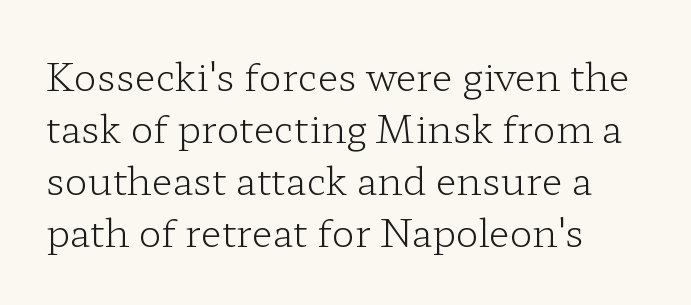
{"serif": "yes", "italic": "no", "bold": "no", "weight": "light", "width": "wide", "stroke_contrast": "low", "x_height": "medium", "monospaced": "no", "underline": "no", "align": "left", "line_spacing": "normal", "line_spacing_ratio": 1.37, "letter_spacing": "normal", "letter_spacing_em": 0.0, "glyph_px": 38}
